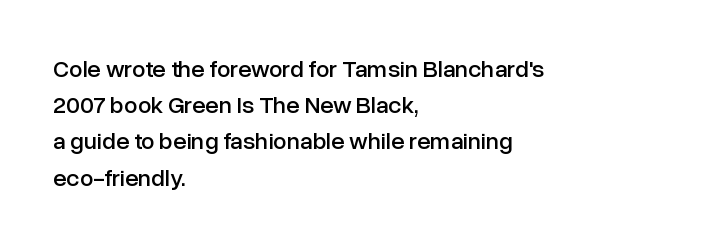
Q: Is the text italic (slanted)? A: No, it is upright.
Q: Is the text underlined? A: No.
Q: How is the paragraph aligned? A: Left-aligned.
Q: Is the spacing between letters normal or unusually wide? A: Normal.
Q: Is the spacing between lines tight, normal or loose? A: Normal.
